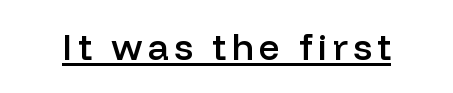
The image shows 37 px semibold sans-serif type, upright; set underlined; low stroke contrast and a medium x-height.
